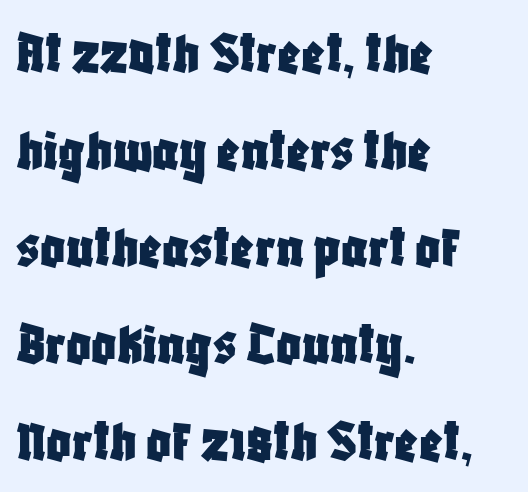
Is this a fixed-width face? No — the glyphs have proportional, varying widths. Notice how the stems are strictly vertical — no italics here. The ragged edge is on the right, which tells us the setting is flush left. The text was rendered using a sans face with plain stroke endings. Interline gaps are of average width in this sample.
